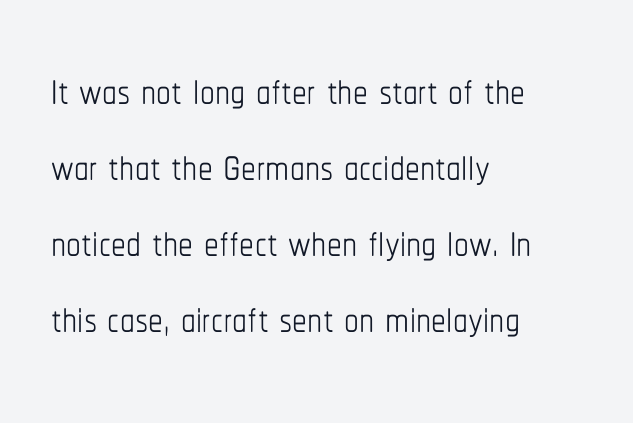
{"italic": "no", "bold": "no", "weight": "thin", "width": "condensed", "stroke_contrast": "low", "x_height": "medium", "monospaced": "no", "underline": "no", "align": "left", "line_spacing": "normal", "line_spacing_ratio": 1.29, "letter_spacing": "normal", "letter_spacing_em": 0.0, "glyph_px": 59}
